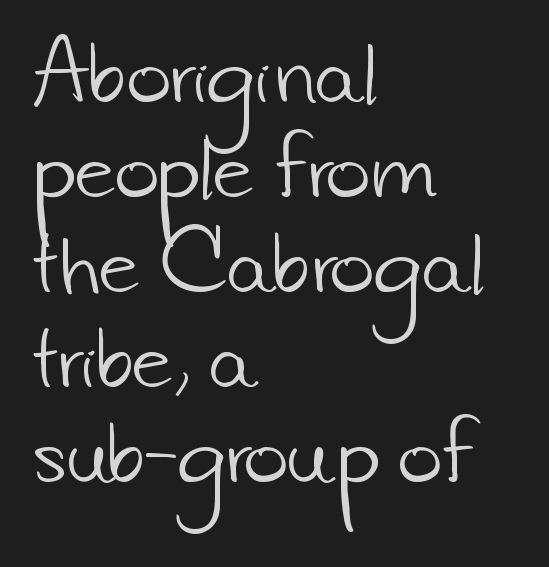
Q: Is the text bold? A: No.
Q: Is the typeface a serif or a sans-serif typeface? A: Sans-serif.
Q: Is the text underlined? A: No.
Q: How is the paragraph aligned? A: Left-aligned.
Q: Is the spacing between letters normal or unusually wide? A: Normal.
Q: Is the spacing between lines tight, normal or loose? A: Normal.
Q: Width (condensed, normal, or wide)? A: Normal.
Q: Stroke contrast? A: Low.
Q: x-height? A: Small.
Q: Monospaced? A: No.
